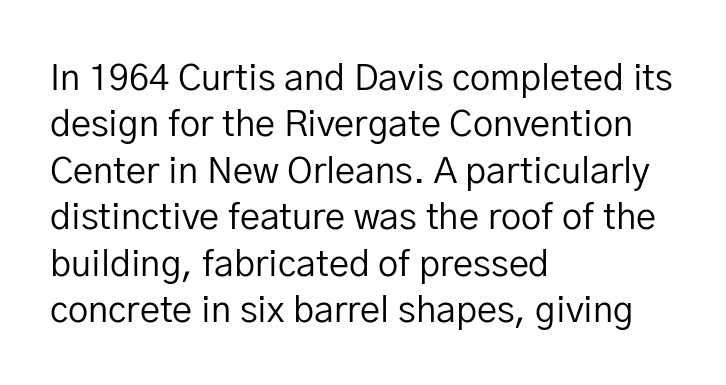
{"serif": "no", "italic": "no", "bold": "no", "weight": "regular", "width": "normal", "stroke_contrast": "low", "x_height": "medium", "monospaced": "no", "underline": "no", "align": "left", "line_spacing": "normal", "line_spacing_ratio": 1.29, "letter_spacing": "normal", "letter_spacing_em": 0.0, "glyph_px": 36}
